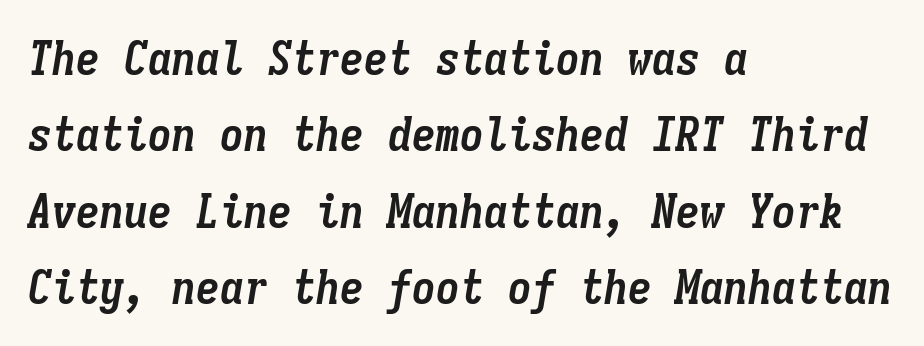
{"italic": "yes", "lean": "right", "slant_degrees": 9, "bold": "yes", "weight": "semibold", "width": "condensed", "stroke_contrast": "low", "x_height": "medium", "monospaced": "yes", "underline": "no", "align": "left", "line_spacing": "normal", "line_spacing_ratio": 1.59, "letter_spacing": "normal", "letter_spacing_em": 0.0, "glyph_px": 48}
